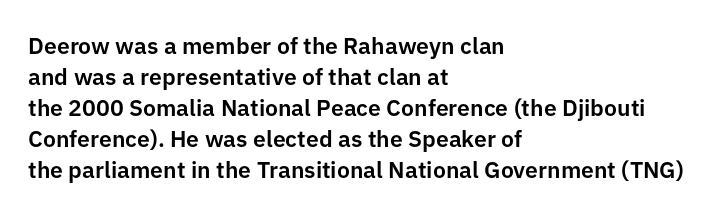
{"italic": "no", "underline": "no", "align": "left", "line_spacing": "normal", "line_spacing_ratio": 1.35, "letter_spacing": "normal", "letter_spacing_em": 0.0, "glyph_px": 23}
